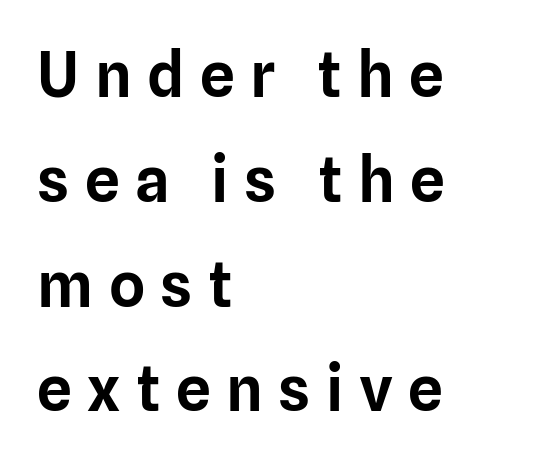
Q: Is the text italic (slanted)? A: No, it is upright.
Q: Is the typeface a serif or a sans-serif typeface? A: Sans-serif.
Q: Is the text underlined? A: No.
Q: How is the paragraph aligned? A: Left-aligned.
Q: Is the spacing between letters normal or unusually wide? A: Unusually wide.
Q: Is the spacing between lines tight, normal or loose? A: Normal.
Q: Width (condensed, normal, or wide)? A: Normal.
Q: Stroke contrast? A: Low.
Q: x-height? A: Medium.
Q: Monospaced? A: No.
